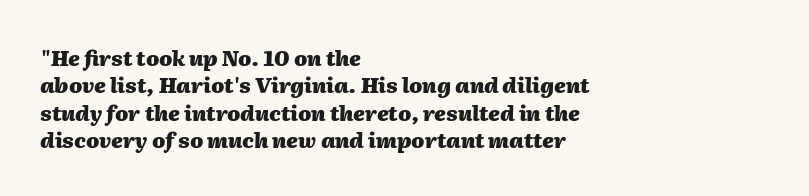
{"italic": "yes", "lean": "right", "slant_degrees": 2, "bold": "yes", "underline": "no", "align": "left", "line_spacing": "normal", "line_spacing_ratio": 1.3, "letter_spacing": "normal", "letter_spacing_em": 0.0, "glyph_px": 21}
